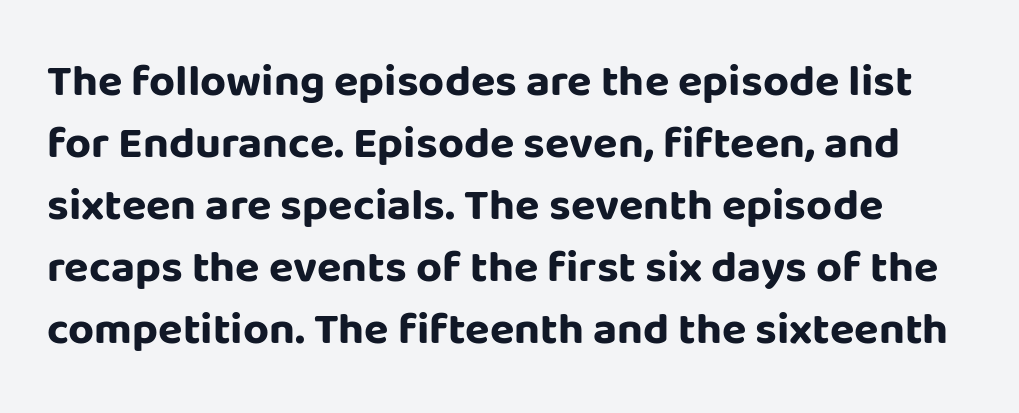
{"serif": "no", "italic": "no", "bold": "yes", "weight": "bold", "width": "normal", "stroke_contrast": "low", "x_height": "large", "monospaced": "no", "underline": "no", "line_spacing": "normal", "line_spacing_ratio": 1.38, "letter_spacing": "normal", "letter_spacing_em": 0.0, "glyph_px": 45}
